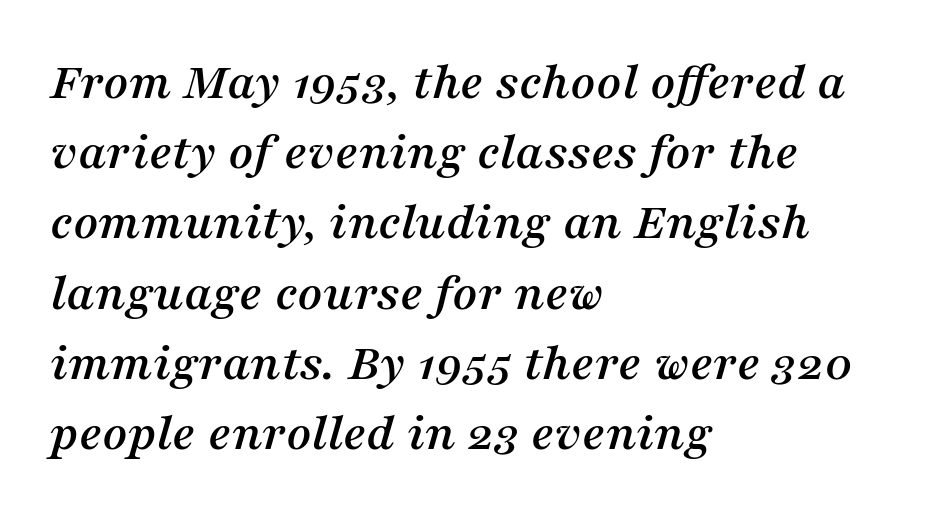
The image shows 54 px serif type, italic (leaning right); set left-aligned, normal line spacing (1.3x), normal letter spacing, not underlined; medium stroke contrast and a medium x-height.
